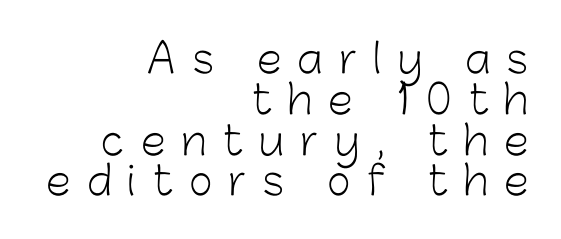
{"serif": "no", "italic": "no", "bold": "no", "weight": "light", "width": "normal", "stroke_contrast": "low", "x_height": "medium", "monospaced": "no", "underline": "no", "align": "right", "line_spacing": "tight", "line_spacing_ratio": 1.02, "letter_spacing": "wide", "letter_spacing_em": 0.41, "glyph_px": 40}
